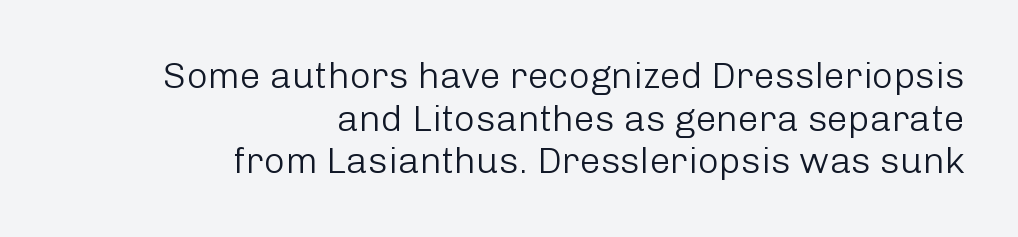
{"serif": "no", "italic": "no", "bold": "no", "weight": "light", "width": "normal", "stroke_contrast": "low", "x_height": "medium", "monospaced": "no", "underline": "no", "align": "right", "line_spacing": "tight", "line_spacing_ratio": 1.15, "letter_spacing": "normal", "letter_spacing_em": 0.0, "glyph_px": 37}
